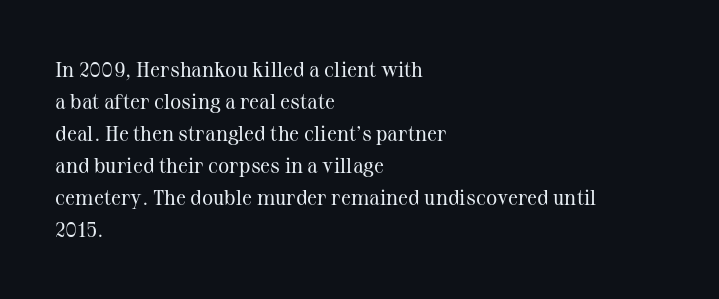
{"italic": "no", "bold": "no", "underline": "no", "align": "left", "line_spacing": "normal", "line_spacing_ratio": 1.52, "letter_spacing": "normal", "letter_spacing_em": 0.0, "glyph_px": 21}
